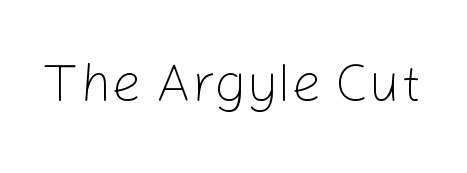
{"serif": "no", "italic": "no", "bold": "no", "weight": "light", "width": "normal", "stroke_contrast": "low", "x_height": "medium", "monospaced": "no", "underline": "no", "letter_spacing": "normal", "letter_spacing_em": 0.0, "glyph_px": 54}
